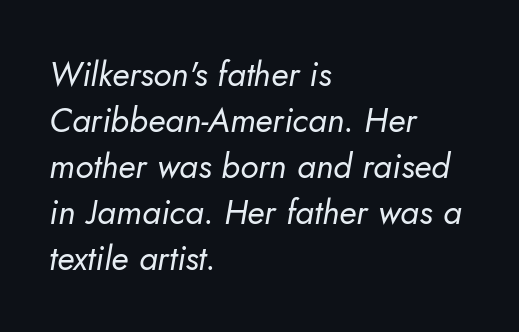
The image shows 34 px regular-weight sans-serif type; set left-aligned, normal line spacing (1.35x), normal letter spacing, not underlined; low stroke contrast and a small x-height.
